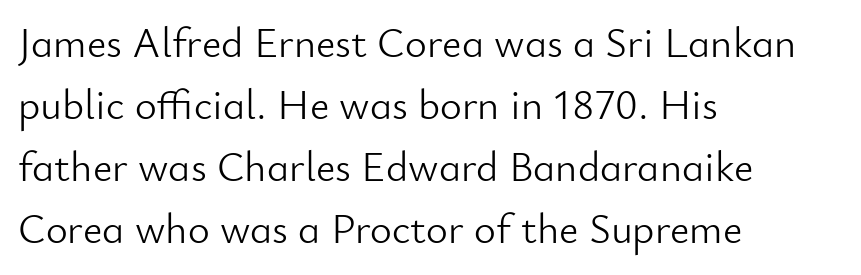
The image shows 42 px light sans-serif type, upright; set left-aligned, normal line spacing (1.48x), normal letter spacing, not underlined; low stroke contrast and a small x-height.
